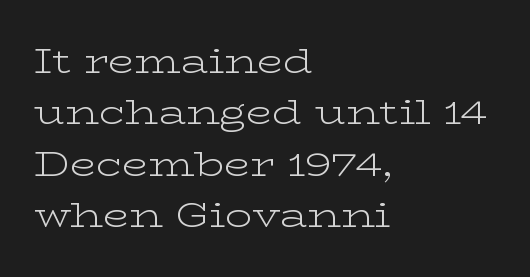
{"serif": "yes", "italic": "no", "bold": "no", "weight": "light", "width": "wide", "stroke_contrast": "low", "x_height": "medium", "monospaced": "no", "underline": "no", "align": "left", "line_spacing": "normal", "line_spacing_ratio": 1.51, "letter_spacing": "normal", "letter_spacing_em": 0.0, "glyph_px": 34}
